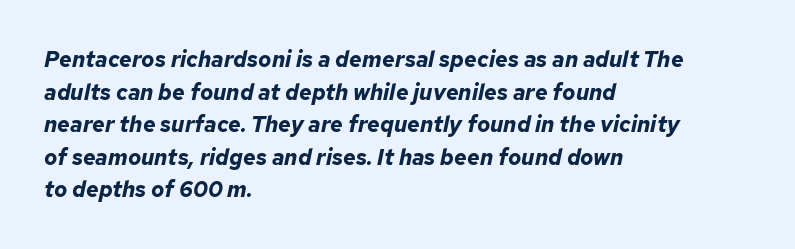
Q: Is the text bold? A: Yes.
Q: Is the text italic (slanted)? A: Yes, it leans right by about 12 degrees.
Q: Is the text underlined? A: No.
Q: How is the paragraph aligned? A: Left-aligned.
Q: Is the spacing between letters normal or unusually wide? A: Normal.
Q: Is the spacing between lines tight, normal or loose? A: Normal.
